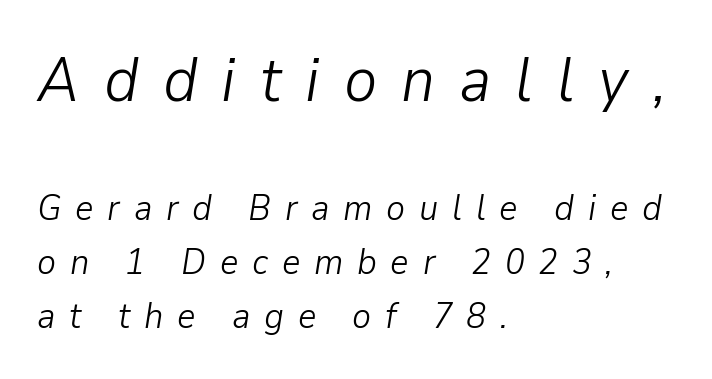
{"italic": "yes", "lean": "right", "slant_degrees": 9, "bold": "no", "weight": "light", "width": "normal", "stroke_contrast": "low", "x_height": "medium", "monospaced": "no", "underline": "no", "align": "left", "line_spacing": "normal", "line_spacing_ratio": 1.51, "letter_spacing": "wide", "letter_spacing_em": 0.38, "larger_block": "first", "size_ratio": 1.75, "glyph_px": 63}
